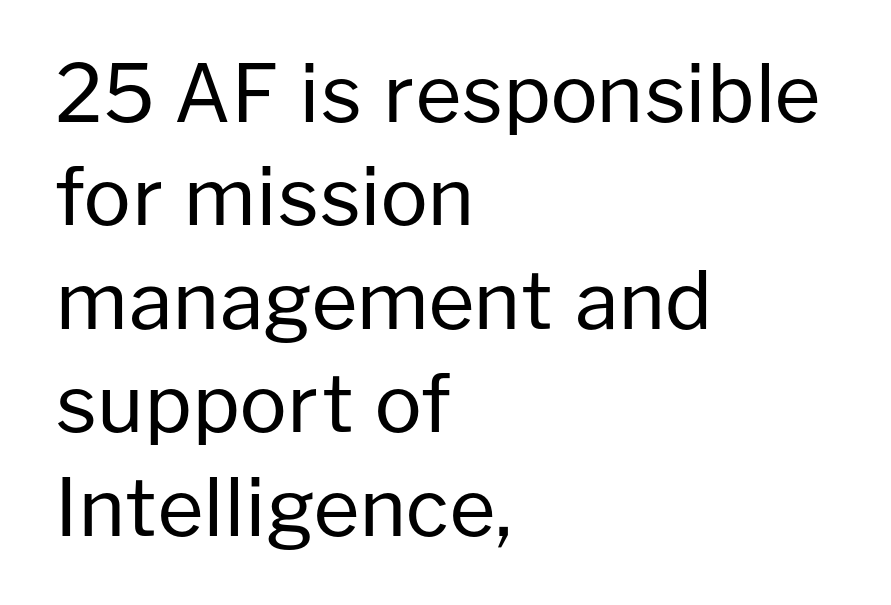
{"serif": "no", "italic": "no", "bold": "no", "weight": "regular", "width": "normal", "stroke_contrast": "low", "x_height": "medium", "monospaced": "no", "underline": "no", "align": "left", "line_spacing": "normal", "line_spacing_ratio": 1.31, "letter_spacing": "normal", "letter_spacing_em": 0.0, "glyph_px": 79}
